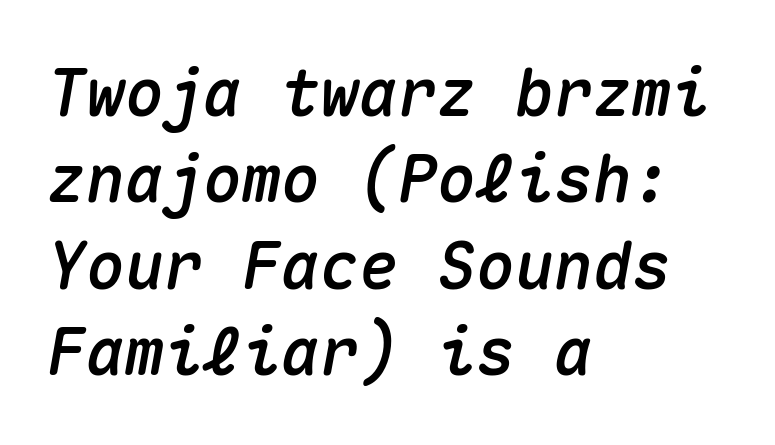
A typesetter would call this zero additional tracking. Left-aligned paragraph, ragged on the right. This sample has the even, mechanical cadence of fixed-width lettering. Normally led — the rows are evenly, conventionally spaced.
